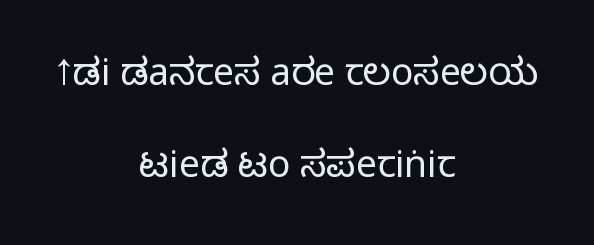
The image shows 37 px condensed sans-serif type, upright; set centered, loose line spacing (2.49x), normal letter spacing, not underlined; medium stroke contrast.
